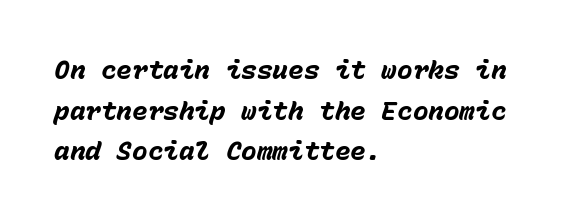
{"italic": "yes", "lean": "right", "slant_degrees": 15, "bold": "yes", "underline": "no", "align": "left", "line_spacing": "normal", "line_spacing_ratio": 1.56, "letter_spacing": "normal", "letter_spacing_em": 0.0, "glyph_px": 26}
